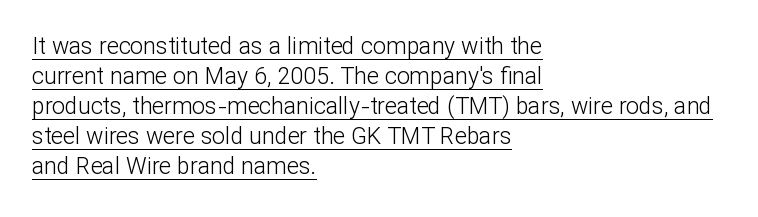
{"italic": "no", "bold": "no", "underline": "yes", "align": "left", "line_spacing": "normal", "line_spacing_ratio": 1.3, "letter_spacing": "normal", "letter_spacing_em": 0.0, "glyph_px": 23}
